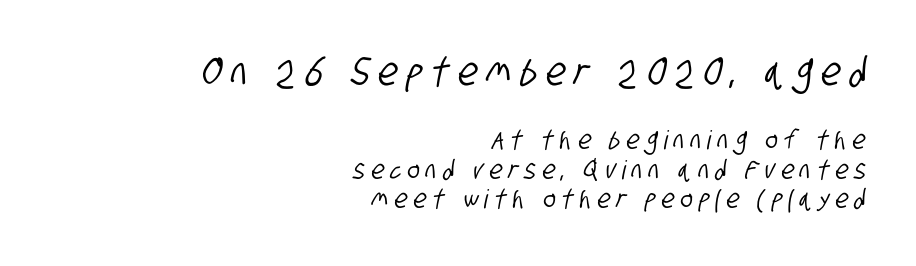
The setting favours the right margin, as signatures and pull-quotes sometimes do. Vertical spacing — tight. The face used here is proportionally spaced, like ordinary book or web type. The face used here is rendered with a markedly widened letterfit. The specimen omits any rule beneath the text block's lines. Is the lower block the larger one? No — the upper block carries the bigger type.
